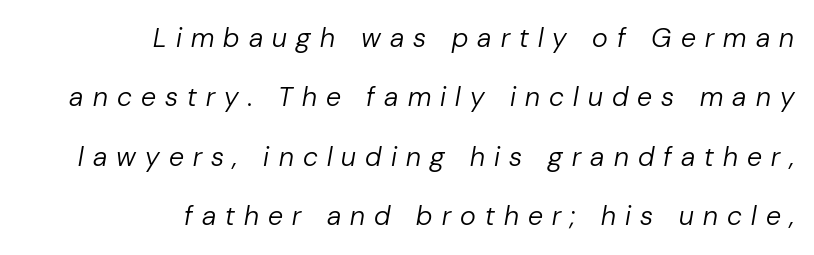
Q: Is the text bold? A: No.
Q: Is the text italic (slanted)? A: Yes, it leans right by about 10 degrees.
Q: Is the text underlined? A: No.
Q: How is the paragraph aligned? A: Right-aligned.
Q: Is the spacing between letters normal or unusually wide? A: Unusually wide.
Q: Is the spacing between lines tight, normal or loose? A: Loose.
